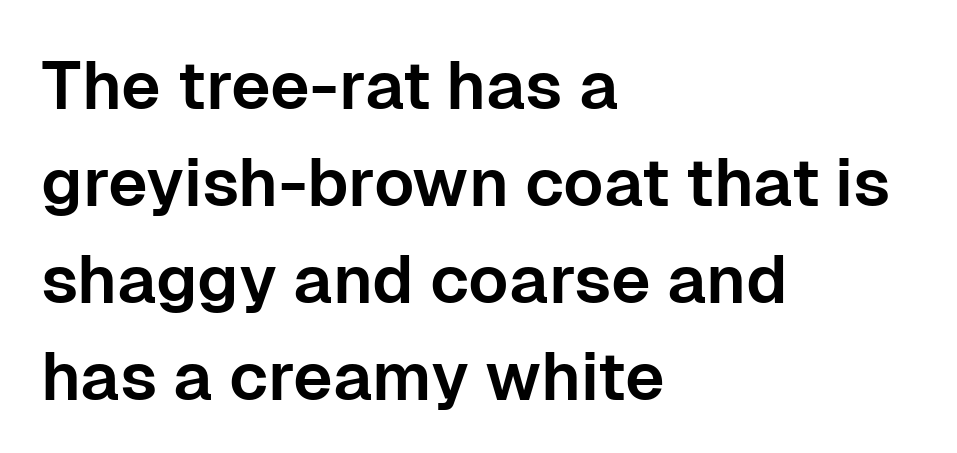
The image shows 67 px sans-serif type, upright; set left-aligned, normal line spacing (1.45x), normal letter spacing, not underlined; low stroke contrast and a medium x-height.
